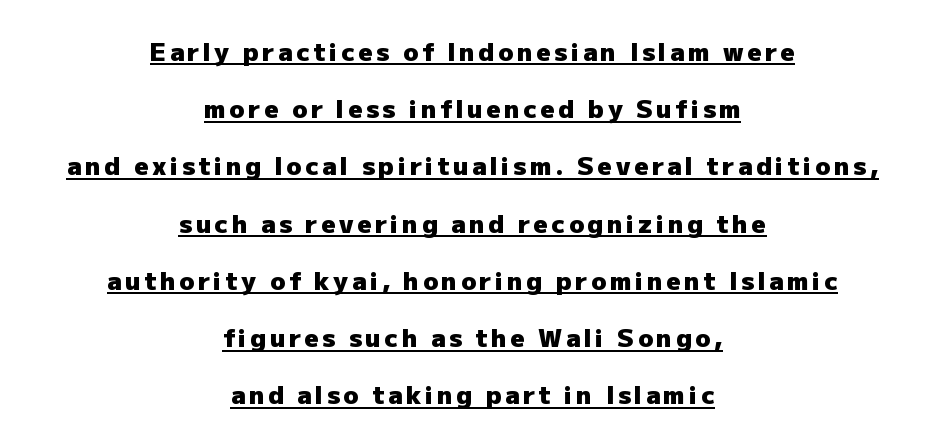
{"italic": "no", "bold": "yes", "underline": "yes", "align": "center", "line_spacing": "loose", "line_spacing_ratio": 2.29, "glyph_px": 25}
